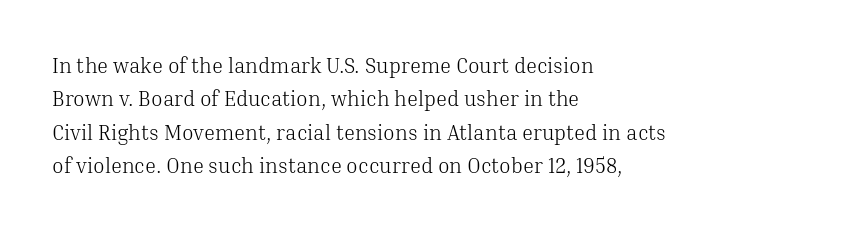
The image shows 21 px text type, upright; set left-aligned, normal line spacing (1.59x), normal letter spacing, not underlined.
